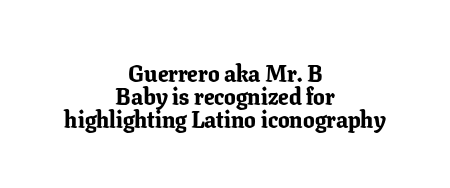
Q: Is the text bold? A: Yes.
Q: Is the text italic (slanted)? A: No, it is upright.
Q: Is the text underlined? A: No.
Q: How is the paragraph aligned? A: Centered.
Q: Is the spacing between letters normal or unusually wide? A: Normal.
Q: Is the spacing between lines tight, normal or loose? A: Tight.
